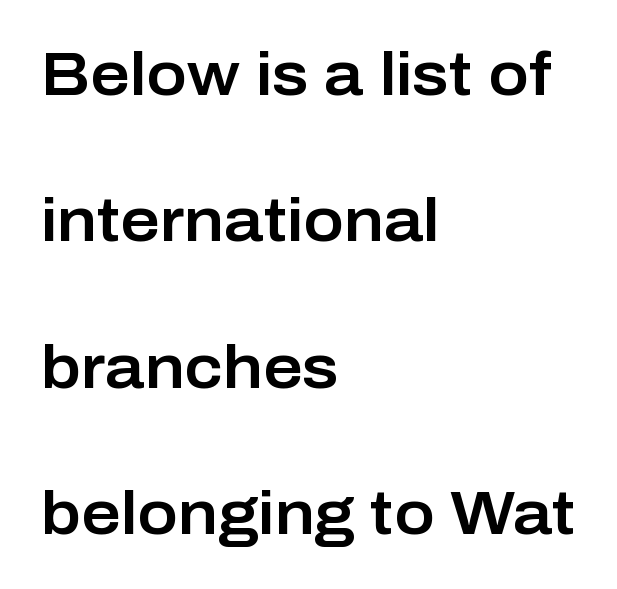
How are the letters spaced? Ordinarily, with no added tracking. Check the space under the baseline: it is left empty. Typeset ragged right — the left edge is the straight one. Observe the absence of serifs on each vertical stroke in this sample. The letters stand upright; this is a roman face.
